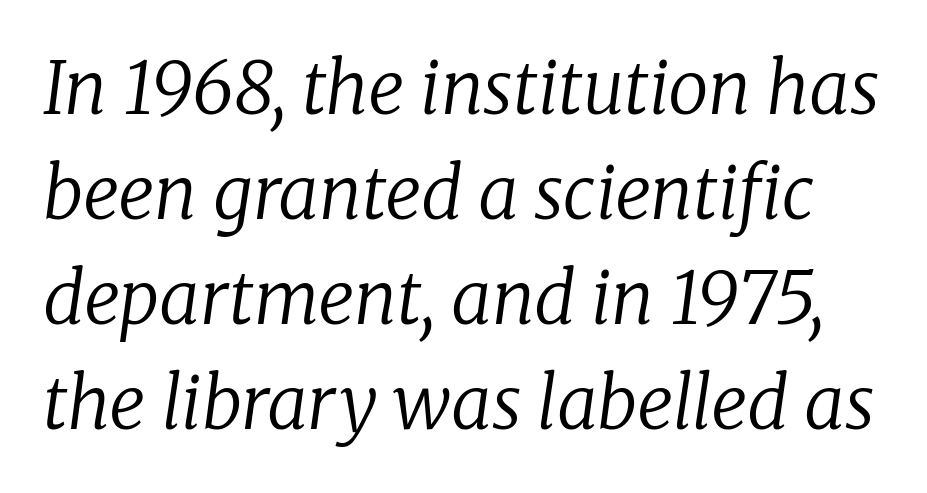
{"serif": "yes", "italic": "yes", "lean": "right", "slant_degrees": 8, "bold": "no", "weight": "regular", "width": "normal", "stroke_contrast": "low", "x_height": "medium", "monospaced": "no", "underline": "no", "line_spacing": "normal", "line_spacing_ratio": 1.46, "letter_spacing": "normal", "letter_spacing_em": 0.0, "glyph_px": 72}
